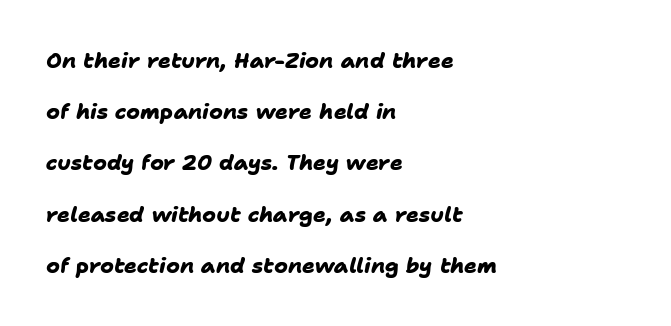
A clean baseline with only descenders dipping below it. Vertical spacing — loose. The gaps between neighbouring characters are ordinary and unremarkable. These lines are set flush left with a ragged right edge.
